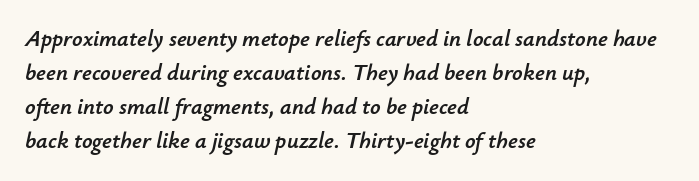
{"italic": "yes", "lean": "right", "slant_degrees": 12, "underline": "no", "align": "left", "line_spacing": "normal", "line_spacing_ratio": 1.48, "letter_spacing": "normal", "letter_spacing_em": 0.0, "glyph_px": 23}
